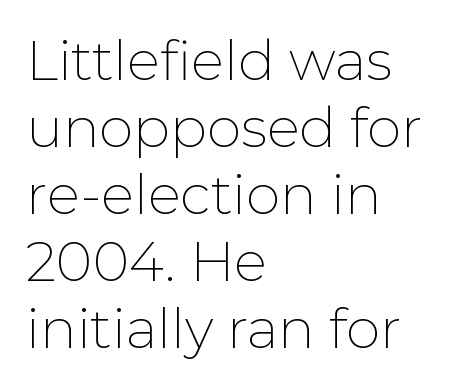
The letters sit at their default tracking, neither squeezed nor spread. Nobody drew a line under any word here. The lettering holds an erect, upright posture throughout. Classification — sans serif. Stem width sits at or under what a default text font uses.
